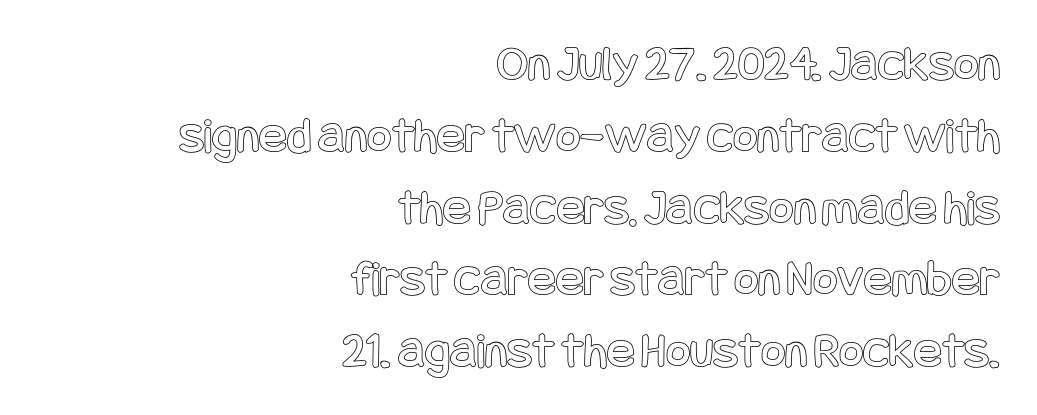
The image shows 52 px condensed type, upright; set right-aligned, normal line spacing (1.38x), normal letter spacing, not underlined; a large x-height.
